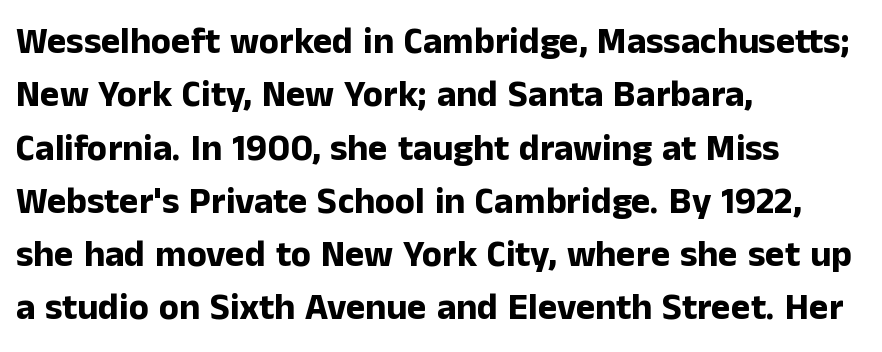
The image shows 37 px bold sans-serif type, upright; set left-aligned, normal line spacing (1.44x), normal letter spacing, not underlined; low stroke contrast and a medium x-height.
